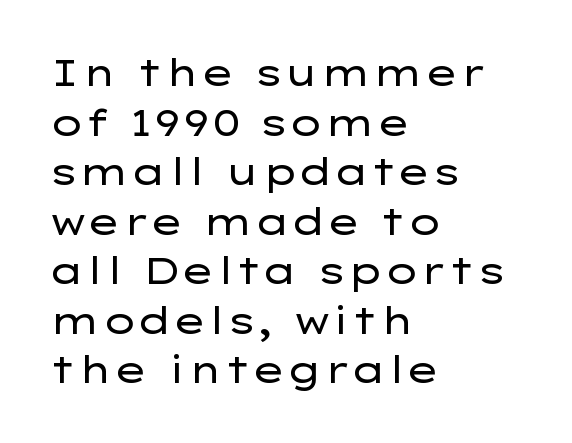
Q: Is the text bold? A: No.
Q: Is the text italic (slanted)? A: No, it is upright.
Q: Is the typeface a serif or a sans-serif typeface? A: Sans-serif.
Q: Is the text underlined? A: No.
Q: How is the paragraph aligned? A: Left-aligned.
Q: Is the spacing between letters normal or unusually wide? A: Normal.
Q: Is the spacing between lines tight, normal or loose? A: Normal.
Q: Width (condensed, normal, or wide)? A: Wide.
Q: Stroke contrast? A: Low.
Q: x-height? A: Medium.
Q: Monospaced? A: No.
